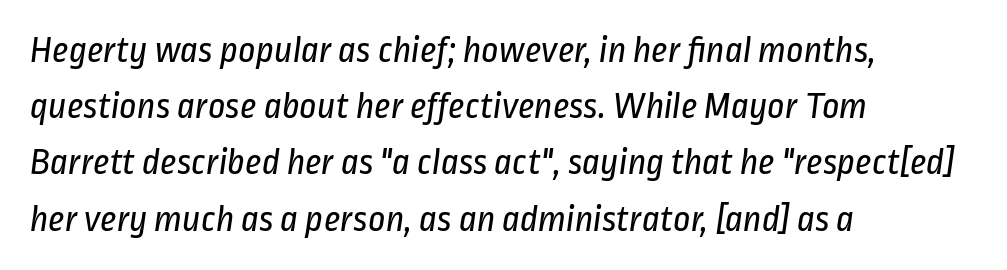
{"serif": "no", "bold": "no", "weight": "regular", "width": "condensed", "stroke_contrast": "low", "x_height": "medium", "monospaced": "no", "underline": "no", "align": "left", "line_spacing": "normal", "line_spacing_ratio": 1.48, "letter_spacing": "normal", "letter_spacing_em": 0.0, "glyph_px": 38}
